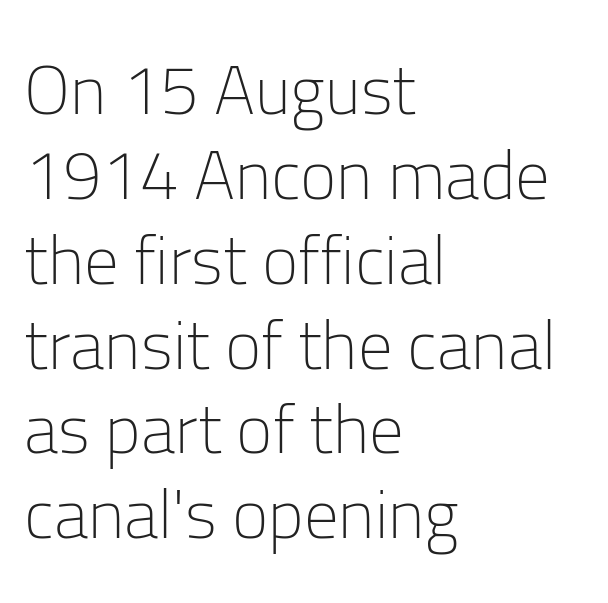
The image shows 69 px light sans-serif type, upright; set left-aligned, line spacing 1.23x, normal letter spacing, not underlined; low stroke contrast and a medium x-height.
